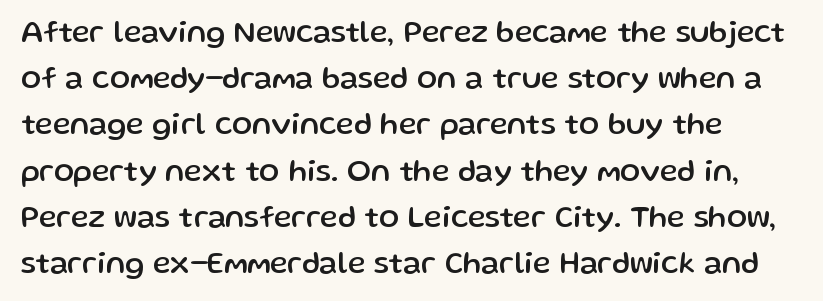
The image shows 30 px sans-serif type, upright; set left-aligned, normal line spacing (1.54x), normal letter spacing, not underlined; low stroke contrast and a medium x-height.
